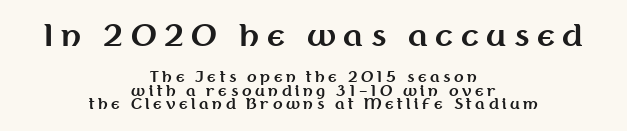
{"serif": "no", "italic": "no", "bold": "yes", "weight": "bold", "width": "normal", "stroke_contrast": "medium", "x_height": "medium", "monospaced": "no", "underline": "no", "align": "center", "line_spacing": "tight", "line_spacing_ratio": 0.97, "letter_spacing": "wide", "letter_spacing_em": 0.26, "larger_block": "first", "size_ratio": 2.07, "glyph_px": 29}
